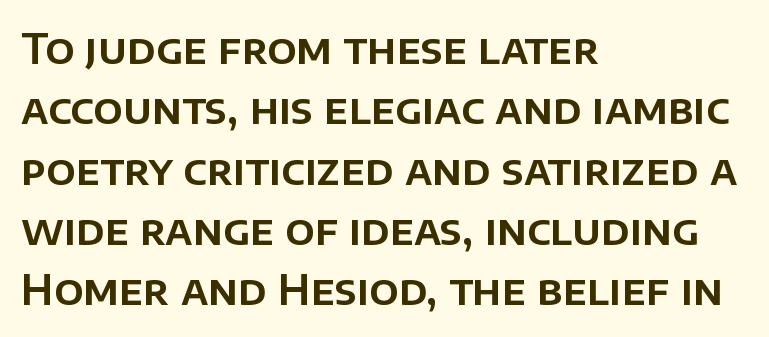
The image shows 41 px sans-serif type, upright; set left-aligned, normal line spacing (1.47x), normal letter spacing, not underlined; low stroke contrast and a large x-height.
